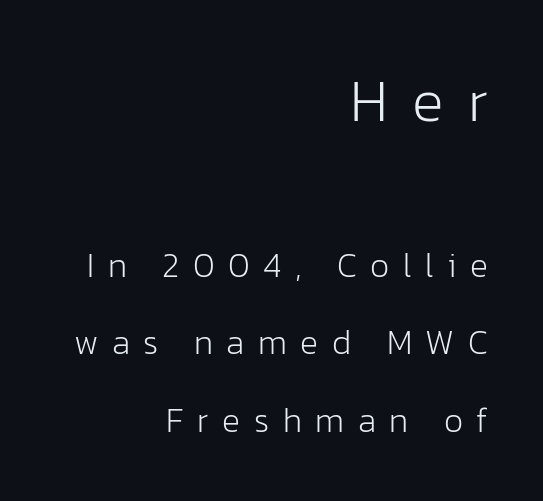
Q: Is the text bold? A: No.
Q: Is the text italic (slanted)? A: No, it is upright.
Q: Is the typeface a serif or a sans-serif typeface? A: Sans-serif.
Q: Is the text underlined? A: No.
Q: How is the paragraph aligned? A: Right-aligned.
Q: Is the spacing between letters normal or unusually wide? A: Unusually wide.
Q: Is the spacing between lines tight, normal or loose? A: Loose.
Q: Which block of text is set in a larger size, the first (top) or the second (bottom)? A: The first (top) one.
Q: Width (condensed, normal, or wide)? A: Normal.
Q: Stroke contrast? A: Low.
Q: x-height? A: Medium.
Q: Monospaced? A: No.
